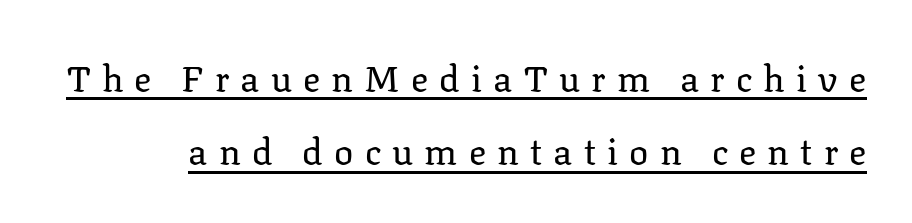
The image shows 36 px regular-weight serif type, upright; set loose line spacing (2.04x), unusually wide letter spacing (+0.31 em), underlined; low stroke contrast and a medium x-height.
